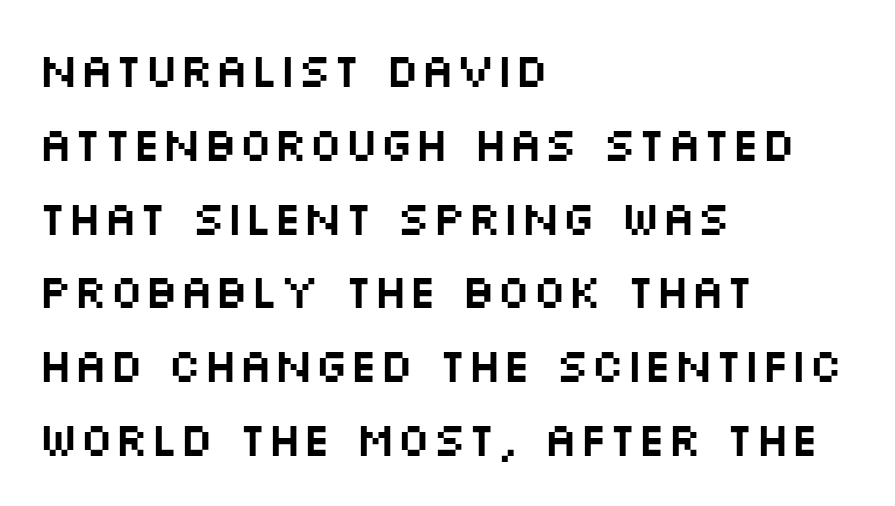
Q: Is the text italic (slanted)? A: No, it is upright.
Q: Is the typeface a serif or a sans-serif typeface? A: Sans-serif.
Q: Is the text underlined? A: No.
Q: How is the paragraph aligned? A: Left-aligned.
Q: Is the spacing between letters normal or unusually wide? A: Normal.
Q: Is the spacing between lines tight, normal or loose? A: Normal.
Q: Width (condensed, normal, or wide)? A: Wide.
Q: Stroke contrast? A: Medium.
Q: x-height? A: Large.
Q: Monospaced? A: No.
